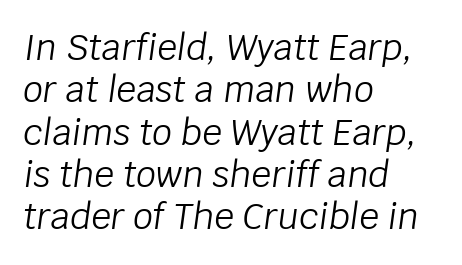
{"italic": "yes", "lean": "right", "slant_degrees": 8, "bold": "no", "weight": "light", "width": "normal", "stroke_contrast": "low", "x_height": "large", "monospaced": "no", "underline": "no", "align": "left", "line_spacing_ratio": 1.21, "letter_spacing": "normal", "letter_spacing_em": 0.0, "glyph_px": 35}
